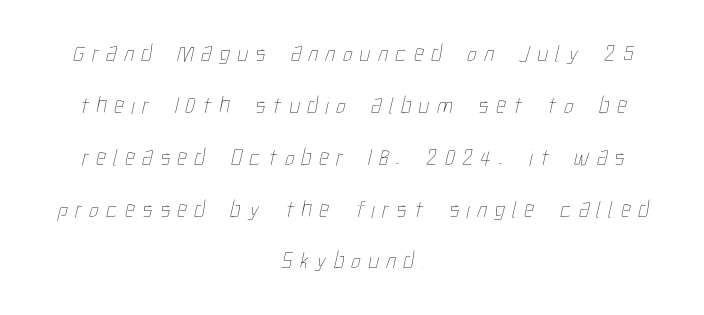
Letters have the restrained weight of plain body copy at most. The strip under each line holds only bare page. Look at the tracking — it's clearly loosened, letters drifting apart. Successive baselines arrive slowly, with a big drop between each.
